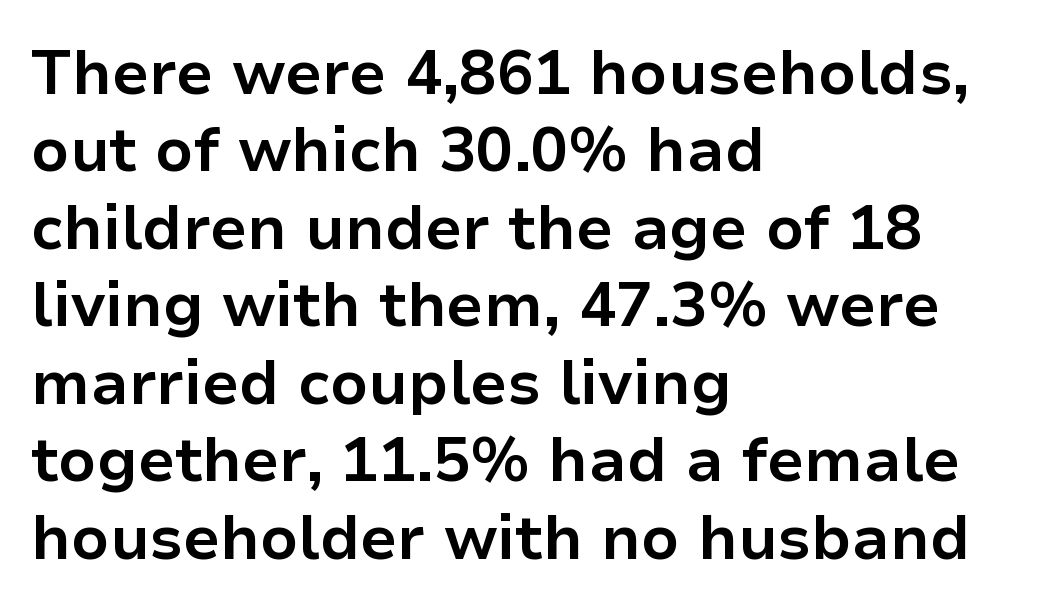
{"serif": "no", "italic": "no", "bold": "yes", "weight": "bold", "width": "normal", "stroke_contrast": "low", "x_height": "medium", "monospaced": "no", "underline": "no", "align": "left", "line_spacing": "normal", "line_spacing_ratio": 1.25, "letter_spacing": "normal", "letter_spacing_em": 0.0, "glyph_px": 62}
